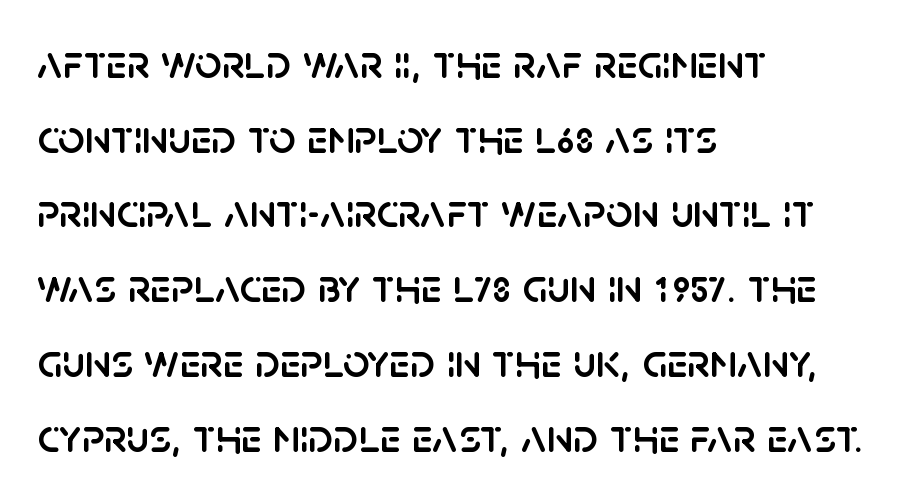
{"serif": "no", "italic": "no", "width": "normal", "stroke_contrast": "low", "x_height": "large", "monospaced": "no", "underline": "no", "align": "left", "line_spacing": "normal", "line_spacing_ratio": 1.59, "letter_spacing": "normal", "letter_spacing_em": 0.0, "glyph_px": 47}
